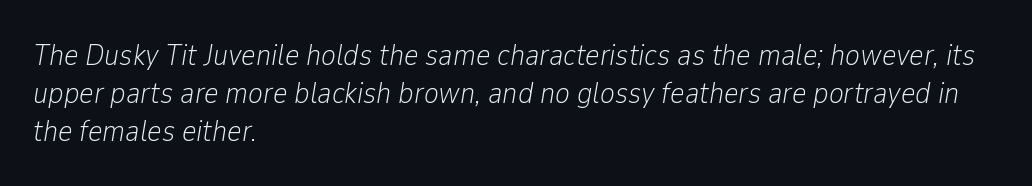
Each line starts at the same left margin while the right side varies. The passage shown has conventional tracking throughout. Caption: face not bold, strokes unweighted. Designer's note — italics engaged. Is this a fixed-width face? No — the glyphs have proportional, varying widths. The space beneath each line is pristine and unruled.
